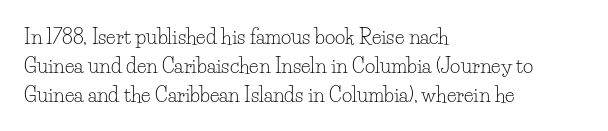
Q: Is the text bold? A: No.
Q: Is the text italic (slanted)? A: No, it is upright.
Q: Is the text underlined? A: No.
Q: How is the paragraph aligned? A: Left-aligned.
Q: Is the spacing between letters normal or unusually wide? A: Normal.
Q: Is the spacing between lines tight, normal or loose? A: Normal.
